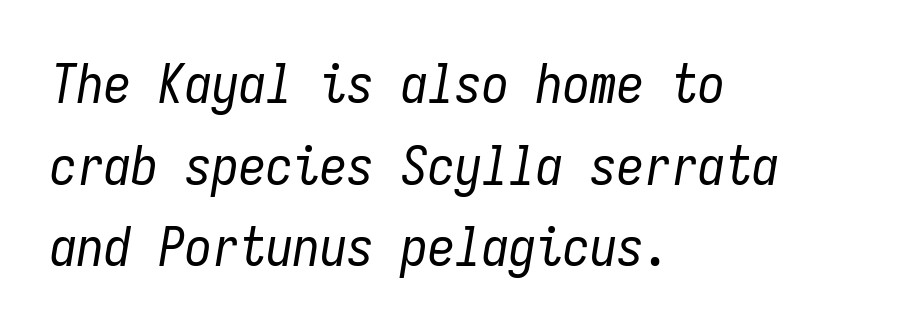
{"italic": "yes", "lean": "right", "slant_degrees": 9, "bold": "no", "weight": "regular", "width": "condensed", "stroke_contrast": "low", "x_height": "medium", "monospaced": "yes", "underline": "no", "align": "left", "line_spacing": "normal", "line_spacing_ratio": 1.51, "letter_spacing": "normal", "letter_spacing_em": 0.0, "glyph_px": 54}
